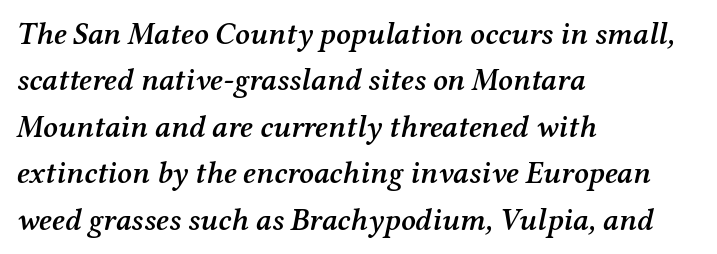
{"serif": "yes", "italic": "yes", "lean": "right", "slant_degrees": 12, "bold": "semi", "weight": "semibold", "width": "normal", "stroke_contrast": "medium", "x_height": "medium", "monospaced": "no", "underline": "no", "align": "left", "line_spacing": "normal", "line_spacing_ratio": 1.5, "letter_spacing": "normal", "letter_spacing_em": 0.0, "glyph_px": 31}
